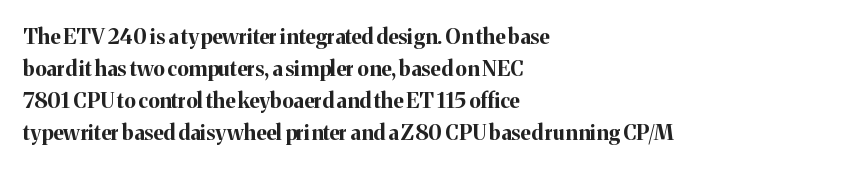
Q: Is the text bold? A: Yes.
Q: Is the text italic (slanted)? A: No, it is upright.
Q: Is the text underlined? A: No.
Q: How is the paragraph aligned? A: Left-aligned.
Q: Is the spacing between letters normal or unusually wide? A: Normal.
Q: Is the spacing between lines tight, normal or loose? A: Normal.
